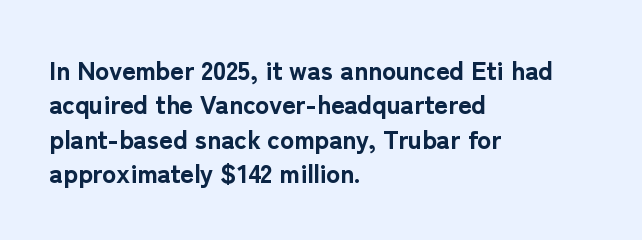
The image shows 26 px bold type, upright; set left-aligned, normal line spacing (1.32x), normal letter spacing, not underlined.
